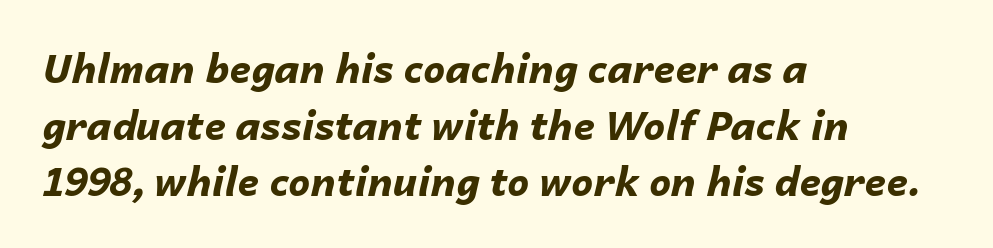
{"italic": "yes", "lean": "right", "slant_degrees": 14, "bold": "yes", "weight": "bold", "width": "normal", "stroke_contrast": "low", "x_height": "medium", "monospaced": "no", "underline": "no", "align": "left", "line_spacing": "normal", "line_spacing_ratio": 1.45, "letter_spacing": "normal", "letter_spacing_em": 0.0, "glyph_px": 39}
